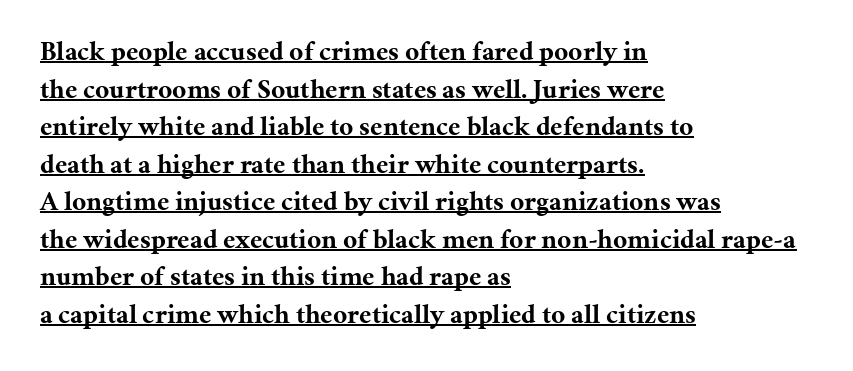
Q: Is the text bold? A: Yes.
Q: Is the text italic (slanted)? A: No, it is upright.
Q: Is the text underlined? A: Yes.
Q: How is the paragraph aligned? A: Left-aligned.
Q: Is the spacing between letters normal or unusually wide? A: Normal.
Q: Is the spacing between lines tight, normal or loose? A: Normal.
